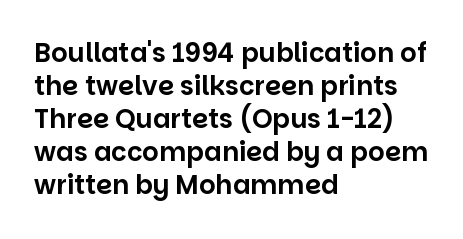
Q: Is the text italic (slanted)? A: No, it is upright.
Q: Is the text underlined? A: No.
Q: How is the paragraph aligned? A: Left-aligned.
Q: Is the spacing between letters normal or unusually wide? A: Normal.
Q: Is the spacing between lines tight, normal or loose? A: Normal.
